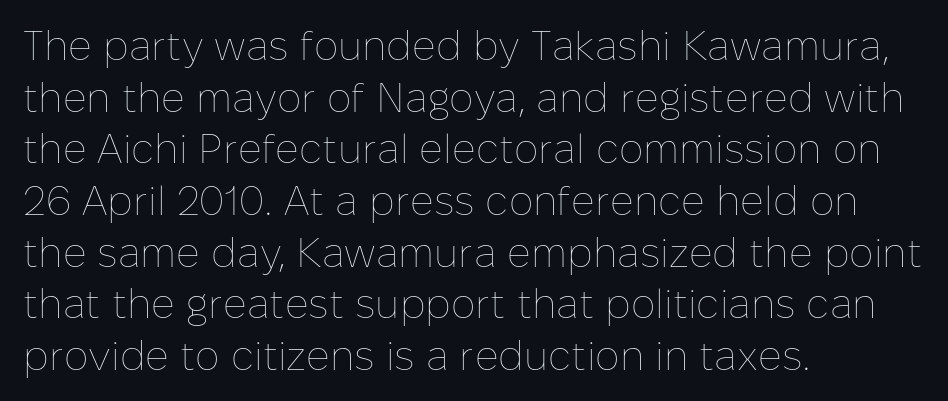
{"italic": "no", "bold": "no", "weight": "thin", "width": "normal", "stroke_contrast": "low", "x_height": "medium", "monospaced": "no", "underline": "no", "align": "left", "line_spacing": "normal", "line_spacing_ratio": 1.26, "letter_spacing": "normal", "letter_spacing_em": 0.0, "glyph_px": 41}
